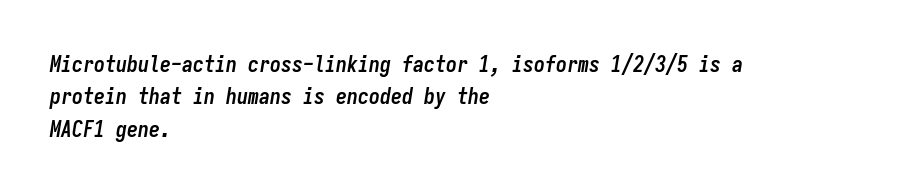
The image shows 22 px bold type, italic (leaning right); set left-aligned, normal line spacing (1.47x), normal letter spacing, not underlined.
